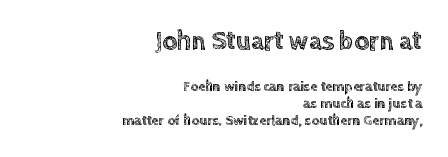
The lettering holds an erect, upright posture throughout. The composition opens big and finishes small. A flush-right, rag-left setting is used for this passage. In terms of letterspacing, this is plain default setting. The area under the type is left untouched.
